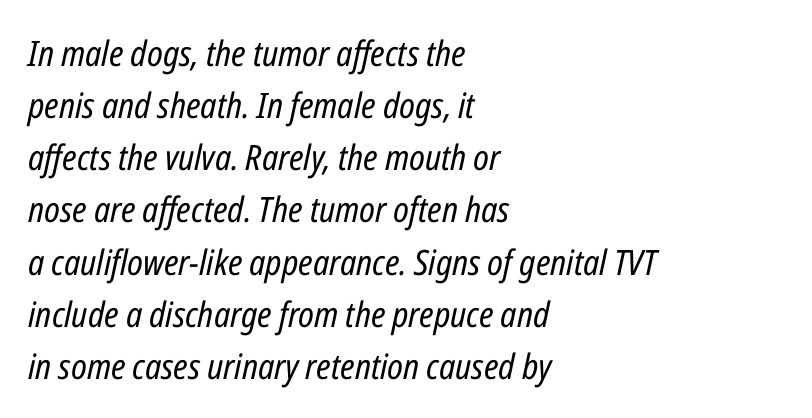
Is the block centered? No — it sits flush against the left margin. Only glyphs here, with clear space below each row. Characters are canted at an angle relative to the baseline's perpendicular. Think of a printed novel: that variable character pitch is what you see here. Weight: not bold — regular or lighter. How are the letters spaced? Ordinarily, with no added tracking.
